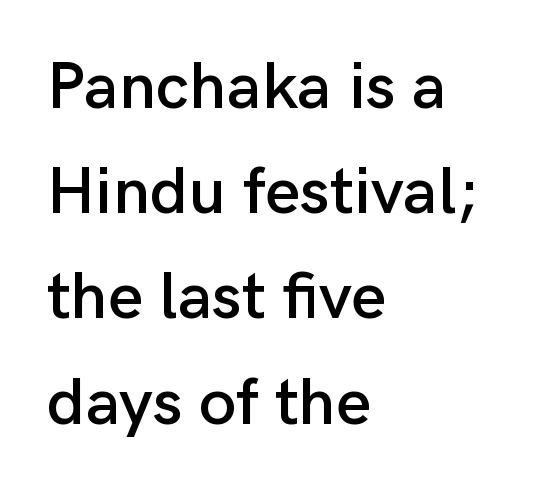
Q: Is the text italic (slanted)? A: No, it is upright.
Q: Is the typeface a serif or a sans-serif typeface? A: Sans-serif.
Q: Is the text underlined? A: No.
Q: How is the paragraph aligned? A: Left-aligned.
Q: Is the spacing between letters normal or unusually wide? A: Normal.
Q: Is the spacing between lines tight, normal or loose? A: Normal.
Q: Width (condensed, normal, or wide)? A: Normal.
Q: Stroke contrast? A: Low.
Q: x-height? A: Medium.
Q: Monospaced? A: No.
